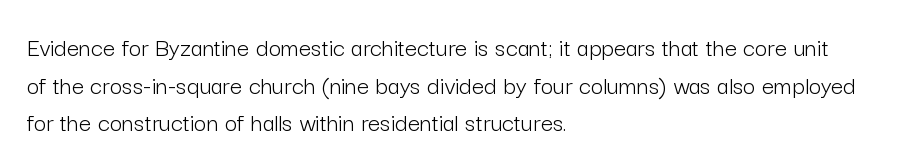
Q: Is the text bold? A: No.
Q: Is the text italic (slanted)? A: No, it is upright.
Q: Is the text underlined? A: No.
Q: How is the paragraph aligned? A: Left-aligned.
Q: Is the spacing between letters normal or unusually wide? A: Normal.
Q: Is the spacing between lines tight, normal or loose? A: Normal.
